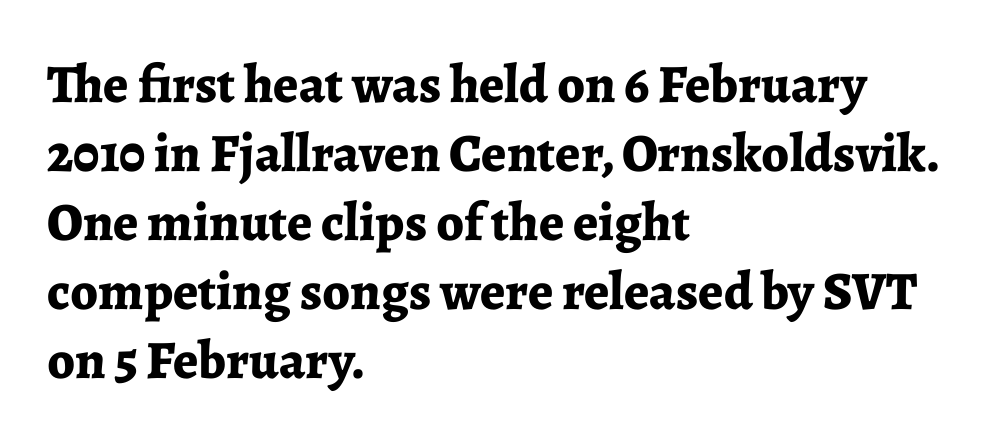
The image shows 54 px bold serif type, upright; set left-aligned, normal line spacing (1.28x), normal letter spacing, not underlined; low stroke contrast and a medium x-height.
